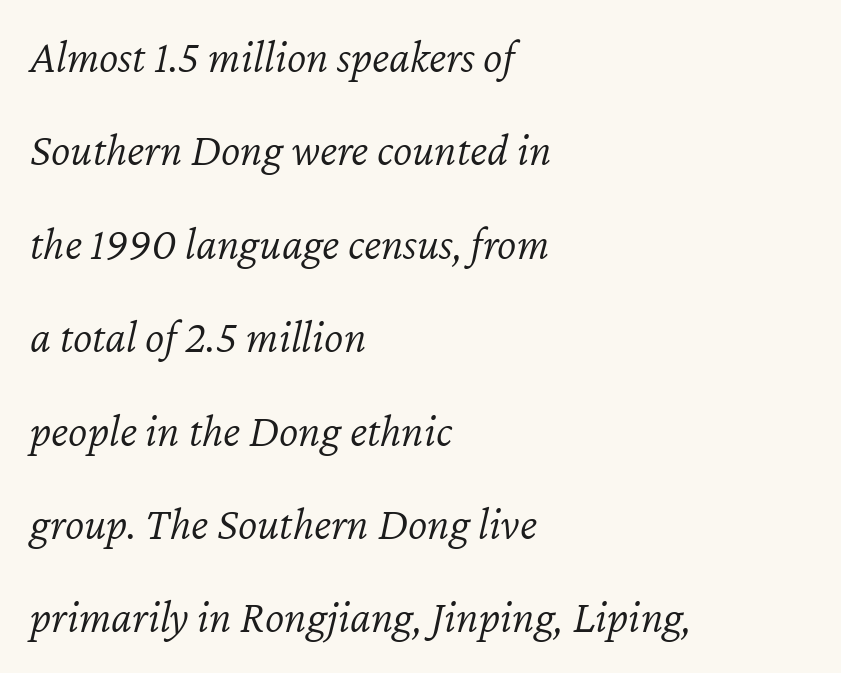
The image shows 46 px light type, italic (leaning right); set left-aligned, loose line spacing (2.03x), normal letter spacing, not underlined; low stroke contrast and a medium x-height.
